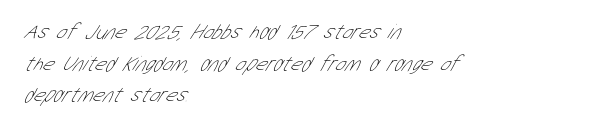
Is the stroke heavy? The answer is a plain regular-or-lighter. A bare baseline throughout the passage. The rows are spaced the way most documents space them. Leftover space on each line is placed entirely after the last word.
